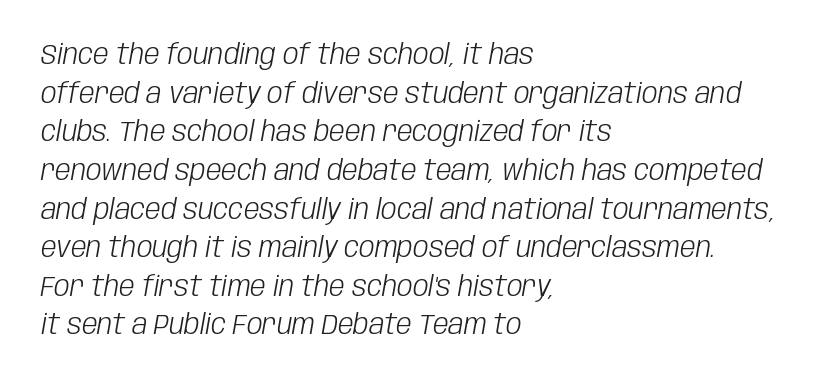
{"italic": "yes", "lean": "right", "slant_degrees": 10, "bold": "no", "weight": "light", "width": "condensed", "stroke_contrast": "low", "x_height": "large", "monospaced": "no", "underline": "no", "align": "left", "line_spacing": "normal", "line_spacing_ratio": 1.38, "letter_spacing": "normal", "letter_spacing_em": 0.0, "glyph_px": 28}
